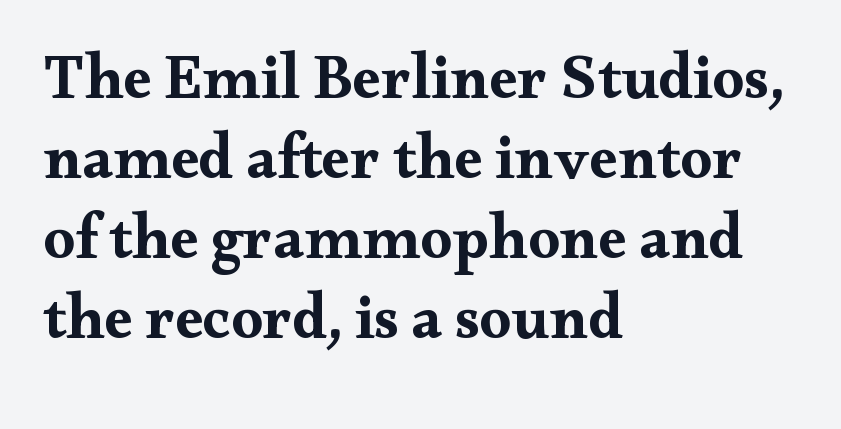
This sample uses an upright cut, with every glyph sitting square on the baseline. Letters rest on an invisible, unmarked baseline. The leading is moderate, giving the passage an even texture. This sample uses plain, unmodified letter spacing. The ragged edge is on the right, which tells us the setting is flush left. The glyphs in this specimen are seriffed.
